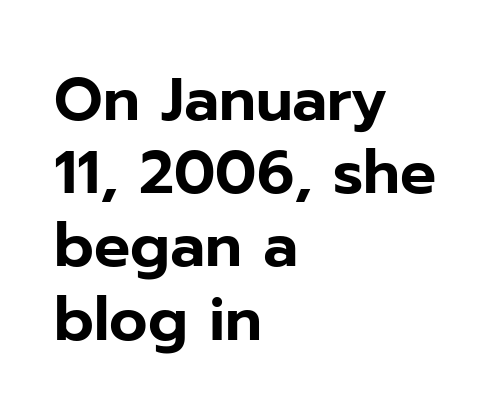
Honestly, there is no underline to notice here at all. Tracking here is standard; glyphs follow each other at the usual distance. The ragged edge is on the right, which tells us the setting is flush left. Every character sits straight up, as roman type does. Here the designer chose a conventional face with non-uniform glyph widths. No feet cap the strokes, marking this as sans-serif type.
